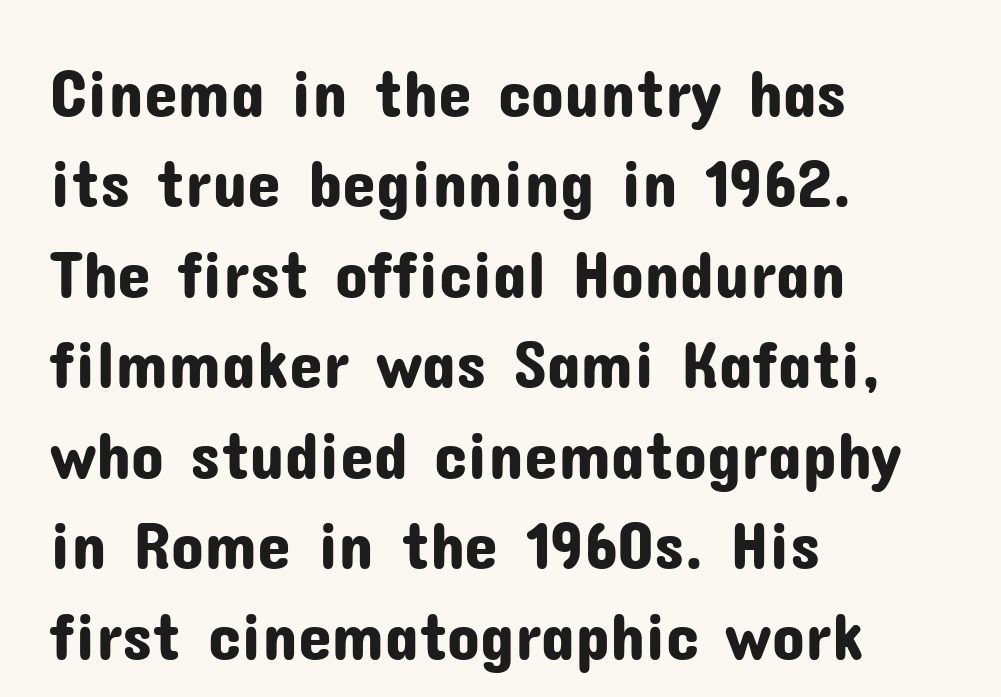
Q: Is the text italic (slanted)? A: No, it is upright.
Q: Is the typeface a serif or a sans-serif typeface? A: Sans-serif.
Q: Is the text underlined? A: No.
Q: How is the paragraph aligned? A: Left-aligned.
Q: Is the spacing between letters normal or unusually wide? A: Normal.
Q: Is the spacing between lines tight, normal or loose? A: Normal.
Q: Width (condensed, normal, or wide)? A: Normal.
Q: Stroke contrast? A: Low.
Q: x-height? A: Medium.
Q: Monospaced? A: No.
